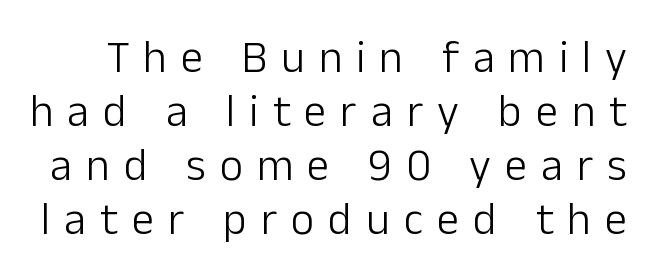
Q: Is the text bold? A: No.
Q: Is the text italic (slanted)? A: No, it is upright.
Q: Is the typeface a serif or a sans-serif typeface? A: Sans-serif.
Q: Is the text underlined? A: No.
Q: Is the spacing between letters normal or unusually wide? A: Unusually wide.
Q: Width (condensed, normal, or wide)? A: Normal.
Q: Stroke contrast? A: Low.
Q: x-height? A: Medium.
Q: Monospaced? A: No.
